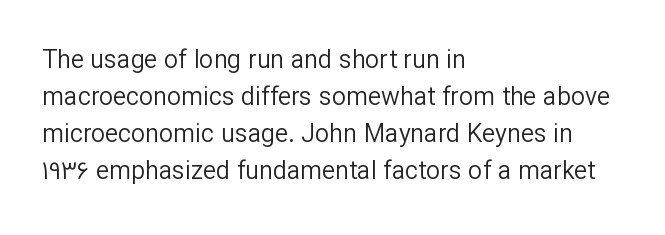
A typesetter would call this leading conventional body-copy spacing. Descender tails drop into unmarked territory. Visually the block forms a straight wall on the left and a jagged coastline on the right. Do the letters lean? They stand straight.
